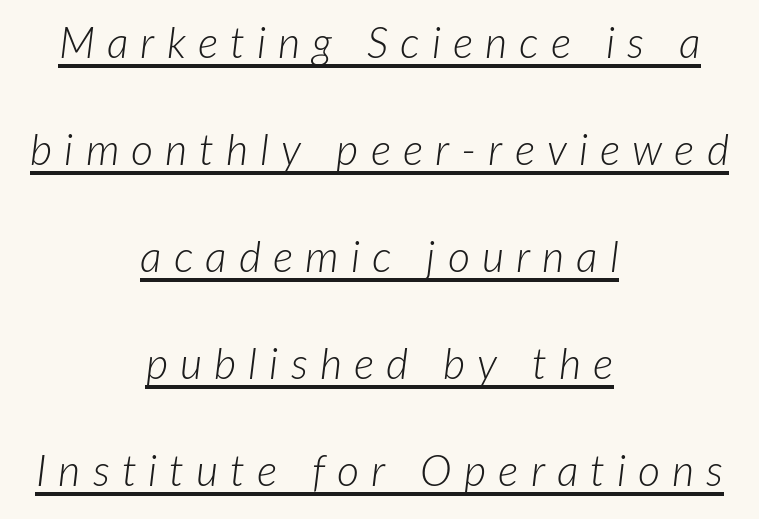
Q: Is the text bold? A: No.
Q: Is the text italic (slanted)? A: Yes, it leans right by about 7 degrees.
Q: Is the text underlined? A: Yes.
Q: How is the paragraph aligned? A: Centered.
Q: Is the spacing between letters normal or unusually wide? A: Unusually wide.
Q: Is the spacing between lines tight, normal or loose? A: Loose.
Q: Width (condensed, normal, or wide)? A: Normal.
Q: Stroke contrast? A: Low.
Q: x-height? A: Medium.
Q: Monospaced? A: No.
